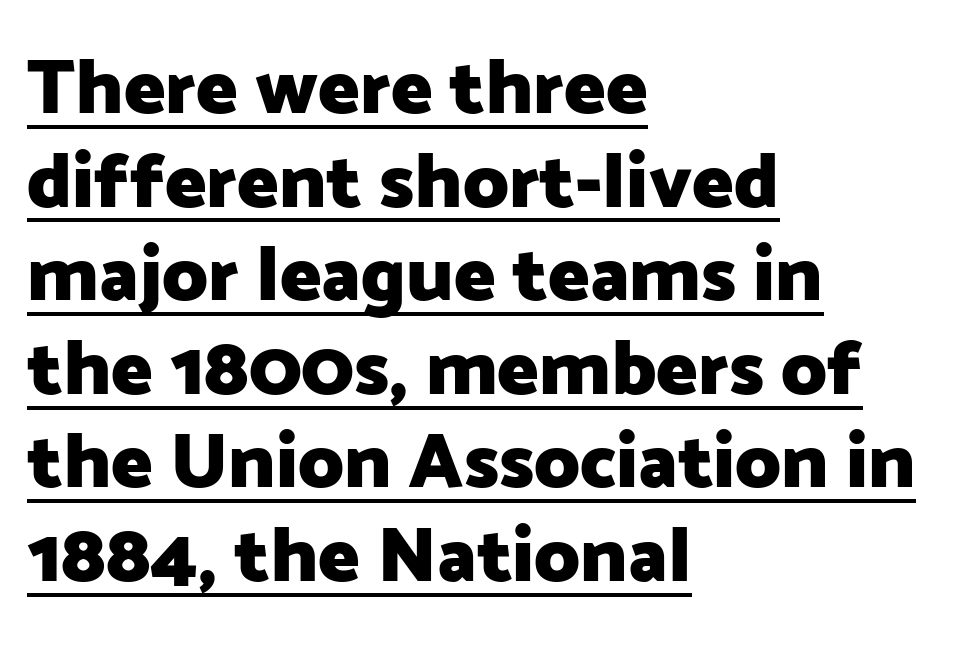
The image shows 78 px heavy sans-serif type, upright; set left-aligned, line spacing 1.2x, normal letter spacing, underlined; low stroke contrast and a medium x-height.
